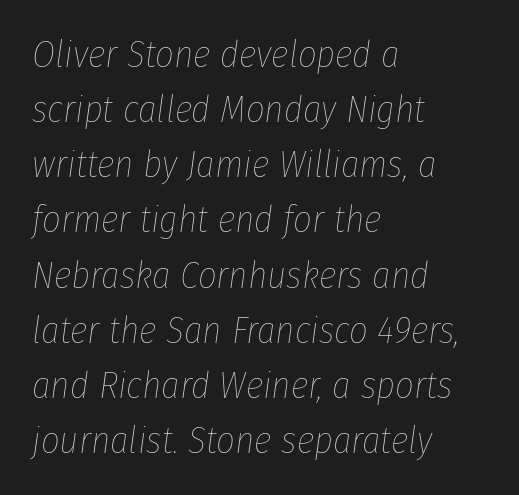
Q: Is the text bold? A: No.
Q: Is the text italic (slanted)? A: Yes, it leans right by about 8 degrees.
Q: Is the text underlined? A: No.
Q: How is the paragraph aligned? A: Left-aligned.
Q: Is the spacing between letters normal or unusually wide? A: Normal.
Q: Is the spacing between lines tight, normal or loose? A: Normal.
Q: Width (condensed, normal, or wide)? A: Condensed.
Q: Stroke contrast? A: Low.
Q: x-height? A: Medium.
Q: Monospaced? A: No.
